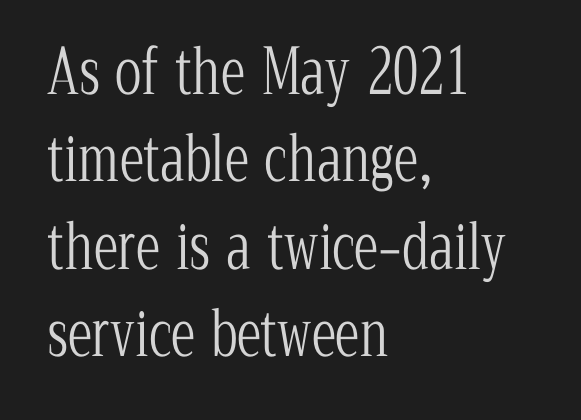
{"serif": "yes", "italic": "no", "bold": "no", "weight": "light", "width": "condensed", "stroke_contrast": "low", "x_height": "medium", "monospaced": "no", "underline": "no", "align": "left", "line_spacing": "normal", "line_spacing_ratio": 1.41, "letter_spacing": "normal", "letter_spacing_em": 0.0, "glyph_px": 62}
